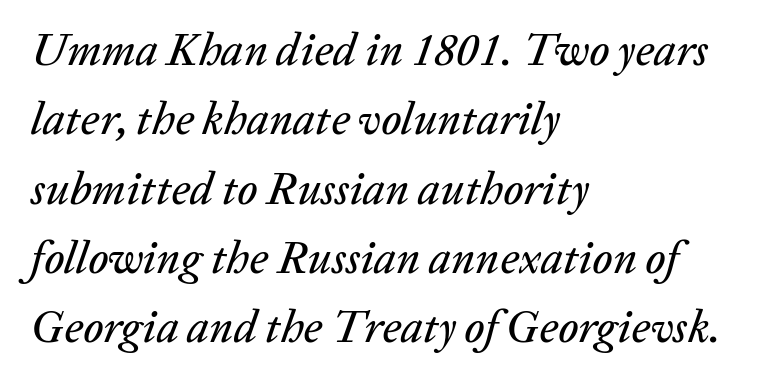
Q: Is the text italic (slanted)? A: Yes, it leans right by about 20 degrees.
Q: Is the text underlined? A: No.
Q: How is the paragraph aligned? A: Left-aligned.
Q: Is the spacing between letters normal or unusually wide? A: Normal.
Q: Is the spacing between lines tight, normal or loose? A: Normal.
Q: Width (condensed, normal, or wide)? A: Normal.
Q: Stroke contrast? A: Low.
Q: x-height? A: Medium.
Q: Monospaced? A: No.
